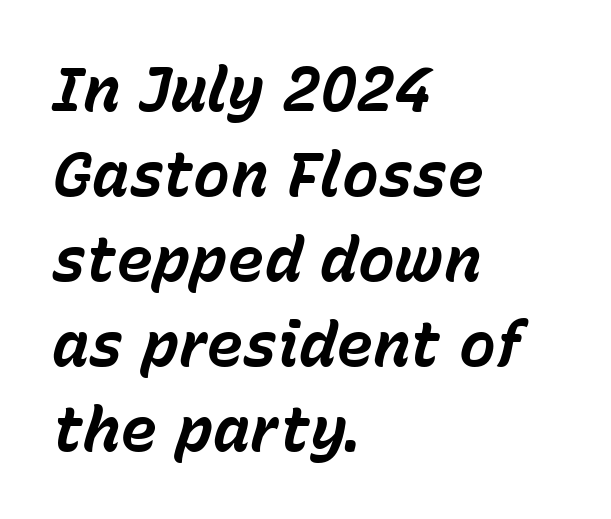
{"italic": "yes", "lean": "right", "slant_degrees": 15, "bold": "yes", "weight": "bold", "width": "normal", "stroke_contrast": "low", "x_height": "medium", "monospaced": "no", "underline": "no", "align": "left", "line_spacing": "normal", "line_spacing_ratio": 1.37, "letter_spacing": "normal", "letter_spacing_em": 0.0, "glyph_px": 62}
